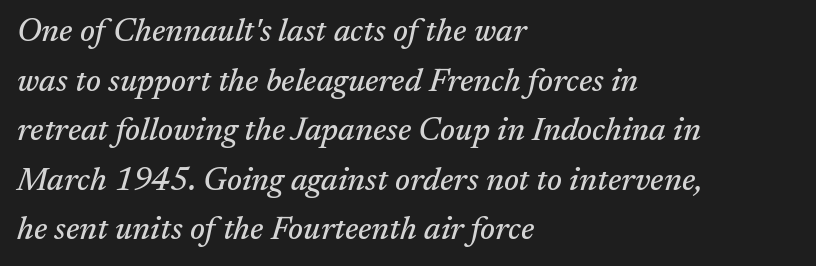
Q: Is the text italic (slanted)? A: Yes, it leans right by about 17 degrees.
Q: Is the typeface a serif or a sans-serif typeface? A: Serif.
Q: Is the text underlined? A: No.
Q: How is the paragraph aligned? A: Left-aligned.
Q: Is the spacing between letters normal or unusually wide? A: Normal.
Q: Is the spacing between lines tight, normal or loose? A: Normal.
Q: Width (condensed, normal, or wide)? A: Normal.
Q: Stroke contrast? A: Medium.
Q: x-height? A: Medium.
Q: Monospaced? A: No.
